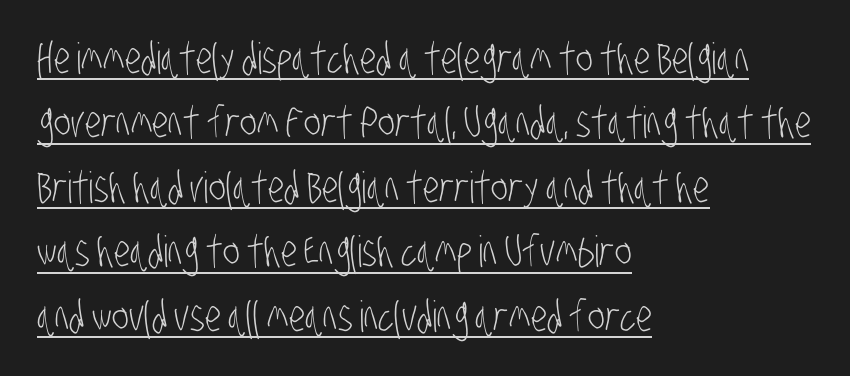
{"serif": "no", "bold": "no", "weight": "light", "width": "condensed", "stroke_contrast": "low", "x_height": "large", "monospaced": "no", "underline": "yes", "align": "left", "line_spacing": "normal", "line_spacing_ratio": 1.5, "letter_spacing": "normal", "letter_spacing_em": 0.0, "glyph_px": 43}
